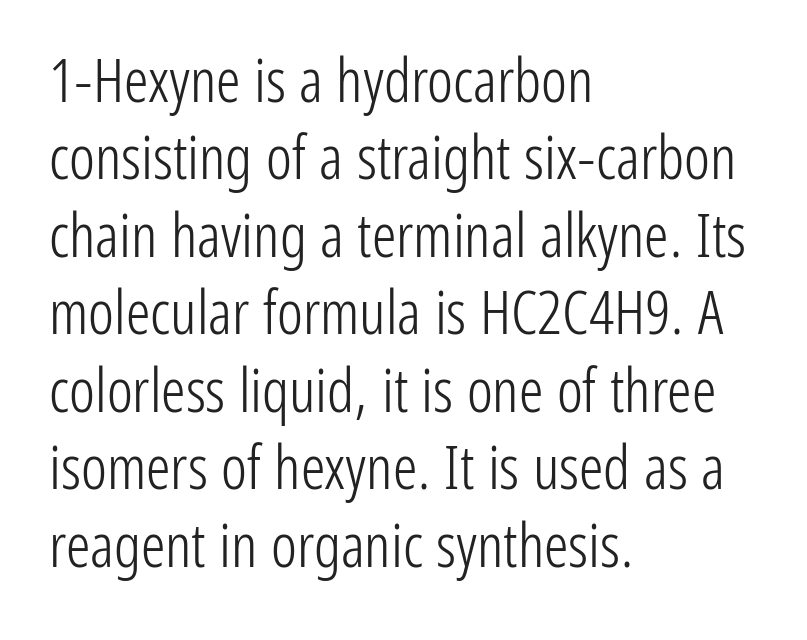
Q: Is the text bold? A: No.
Q: Is the text italic (slanted)? A: No, it is upright.
Q: Is the typeface a serif or a sans-serif typeface? A: Sans-serif.
Q: Is the text underlined? A: No.
Q: How is the paragraph aligned? A: Left-aligned.
Q: Is the spacing between letters normal or unusually wide? A: Normal.
Q: Is the spacing between lines tight, normal or loose? A: Normal.
Q: Width (condensed, normal, or wide)? A: Condensed.
Q: Stroke contrast? A: Low.
Q: x-height? A: Medium.
Q: Monospaced? A: No.
